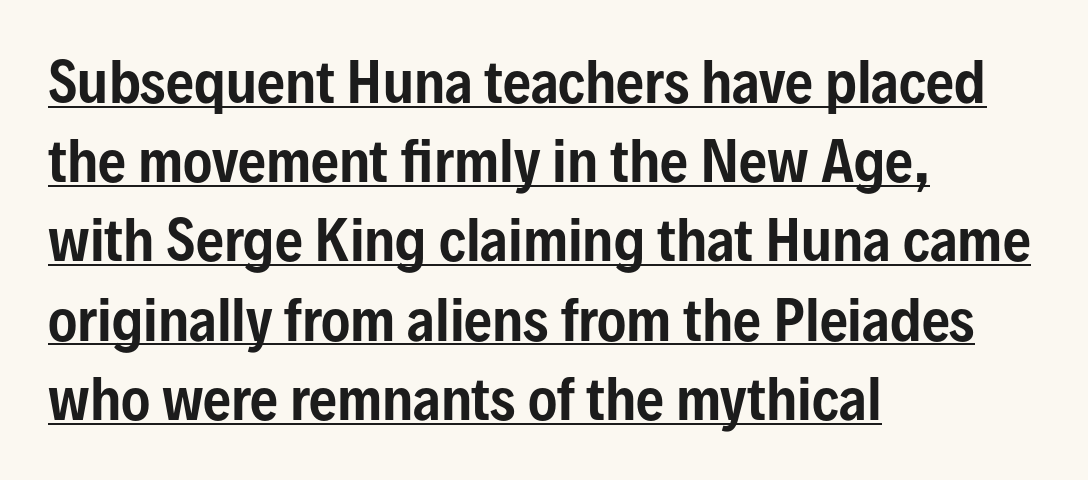
You could call the tracking neutral — neither tight nor loose. The axis of the letterforms is exactly vertical. Spacing verdict: proportional, widths tailored to each character. What decoration does the sample have? An underline. The rows are spaced the way most documents space them. Each line starts at the same left margin while the right side varies.
